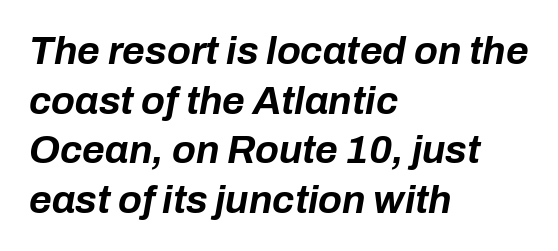
The image shows 39 px bold type, italic (leaning right); set left-aligned, normal line spacing (1.27x), normal letter spacing, not underlined; low stroke contrast and a medium x-height.
